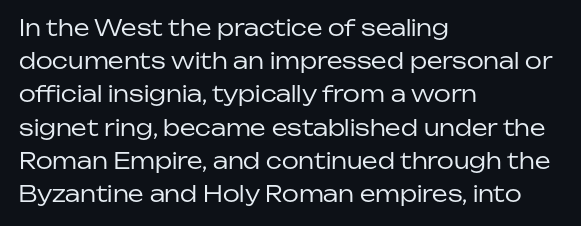
{"italic": "no", "bold": "no", "underline": "no", "align": "left", "line_spacing": "normal", "line_spacing_ratio": 1.51, "letter_spacing": "normal", "letter_spacing_em": 0.0, "glyph_px": 22}
